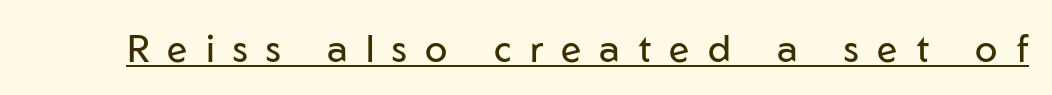
{"serif": "no", "italic": "no", "bold": "no", "weight": "regular", "width": "normal", "stroke_contrast": "low", "x_height": "medium", "monospaced": "no", "underline": "yes", "letter_spacing": "wide", "letter_spacing_em": 0.49, "glyph_px": 37}
